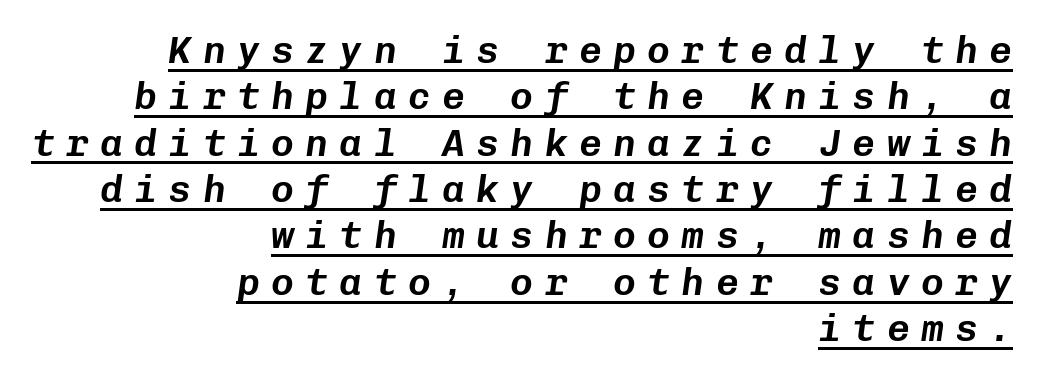
The image shows 38 px text type, italic (leaning right), monospaced; set right-aligned, line spacing 1.22x, unusually wide letter spacing (+0.3 em), underlined; low stroke contrast and a medium x-height.
